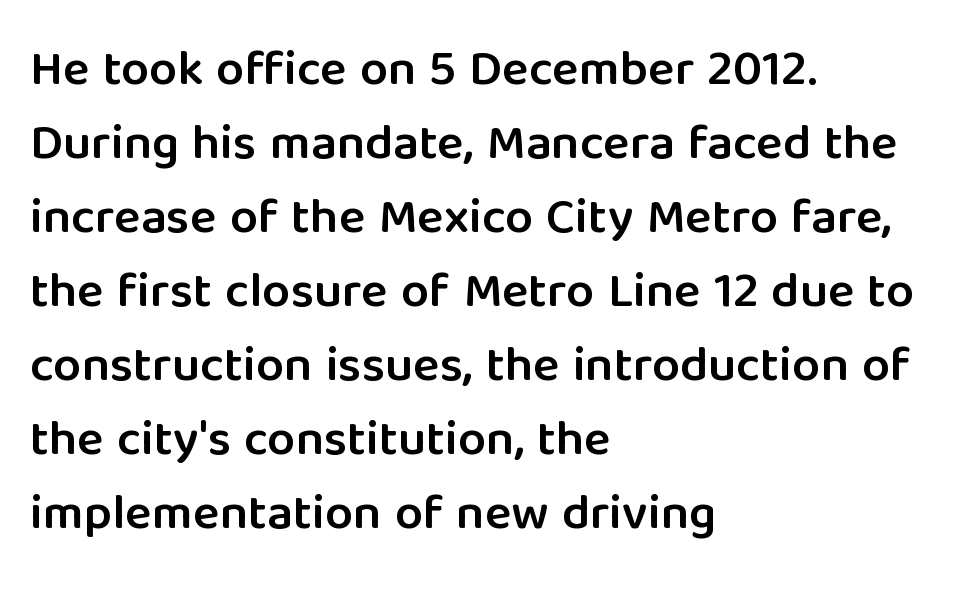
Are there feet on the stems? There aren't — it's a sans. Typographic density is moderately raised because the face is semibold. Is this a fixed-width face? No — the glyphs have proportional, varying widths. The passage is arranged the way most books set body copy — flush left. The gaps between neighbouring characters are ordinary and unremarkable. Do the letters lean? They stand straight.
